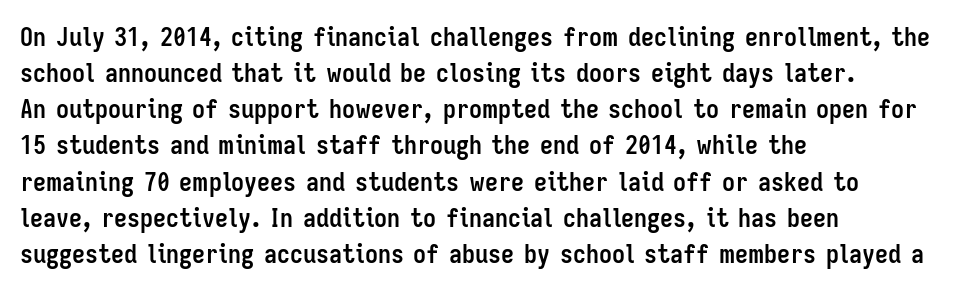
Clear beneath every line of the passage. The typography opts for an upright posture over an oblique one. Evenly set lines give the paragraph a standard silhouette. Standard letterfit; no display-style spreading of the glyphs. The compositor pushed each line to the left boundary.
